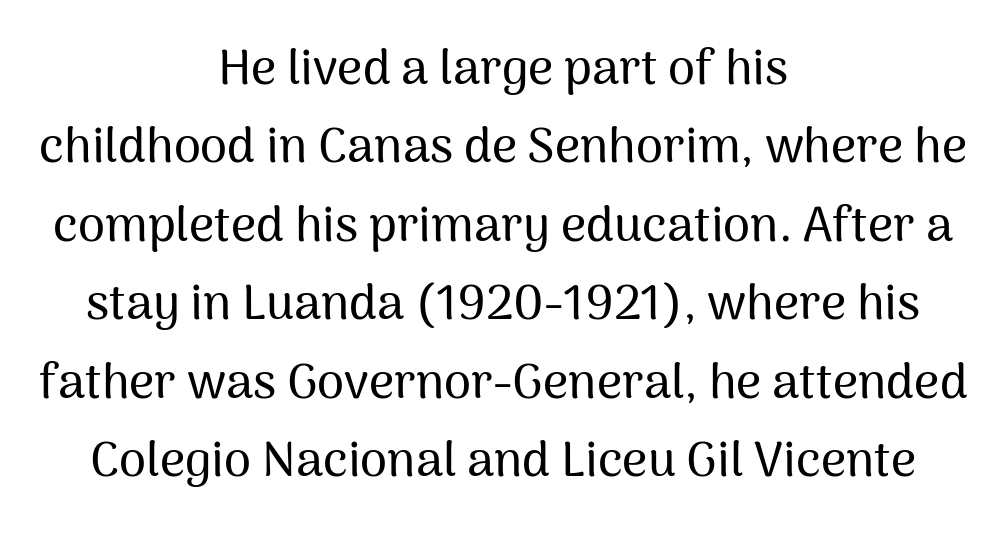
Q: Is the text italic (slanted)? A: No, it is upright.
Q: Is the typeface a serif or a sans-serif typeface? A: Sans-serif.
Q: Is the text underlined? A: No.
Q: How is the paragraph aligned? A: Centered.
Q: Is the spacing between letters normal or unusually wide? A: Normal.
Q: Is the spacing between lines tight, normal or loose? A: Normal.
Q: Width (condensed, normal, or wide)? A: Normal.
Q: Stroke contrast? A: Medium.
Q: x-height? A: Medium.
Q: Monospaced? A: No.
